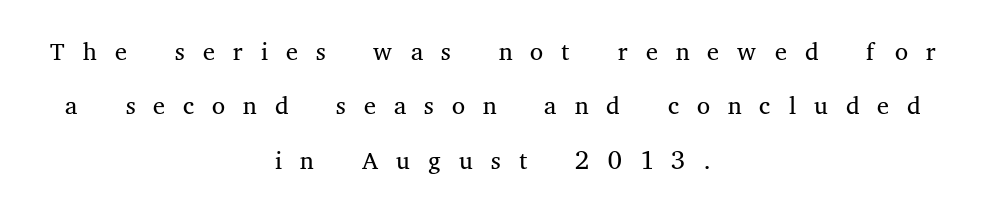
Q: Is the text bold? A: No.
Q: Is the text italic (slanted)? A: No, it is upright.
Q: Is the typeface a serif or a sans-serif typeface? A: Serif.
Q: Is the text underlined? A: No.
Q: How is the paragraph aligned? A: Centered.
Q: Is the spacing between letters normal or unusually wide? A: Unusually wide.
Q: Is the spacing between lines tight, normal or loose? A: Normal.
Q: Width (condensed, normal, or wide)? A: Normal.
Q: Stroke contrast? A: Medium.
Q: x-height? A: Medium.
Q: Monospaced? A: No.
